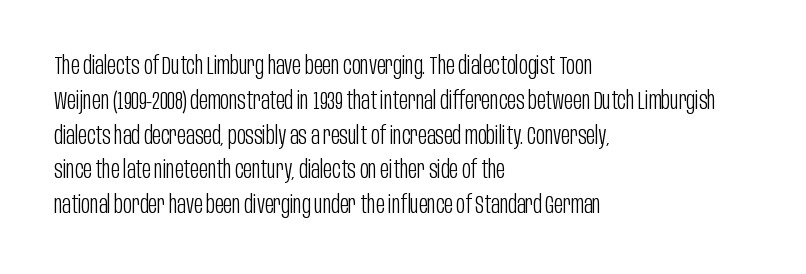
Q: Is the text bold? A: No.
Q: Is the text italic (slanted)? A: No, it is upright.
Q: Is the text underlined? A: No.
Q: How is the paragraph aligned? A: Left-aligned.
Q: Is the spacing between letters normal or unusually wide? A: Normal.
Q: Is the spacing between lines tight, normal or loose? A: Normal.
